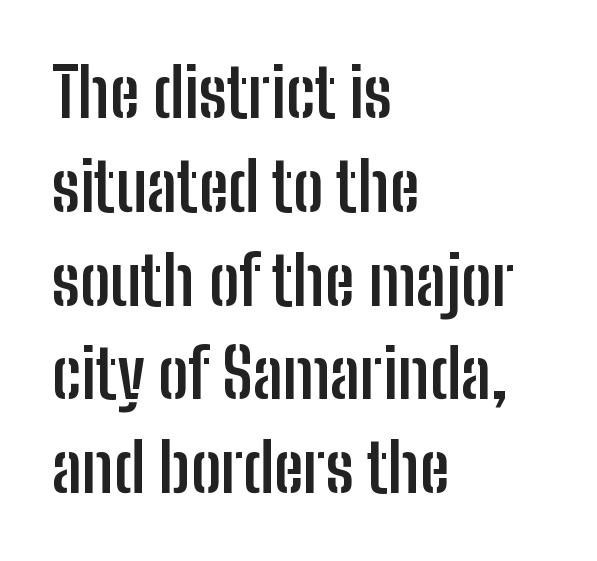
The image shows 67 px semibold, condensed sans-serif type, upright; set left-aligned, normal line spacing (1.4x), normal letter spacing, not underlined; low stroke contrast and a medium x-height.
